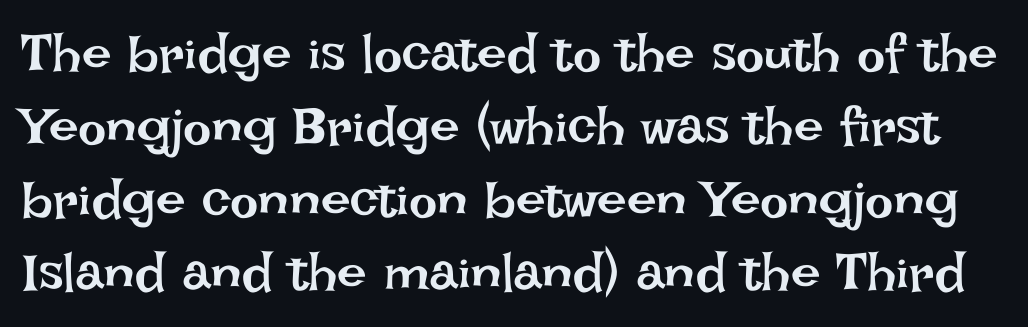
The image shows 53 px regular-weight type, upright; set normal line spacing (1.38x), normal letter spacing, not underlined; low stroke contrast and a large x-height.
